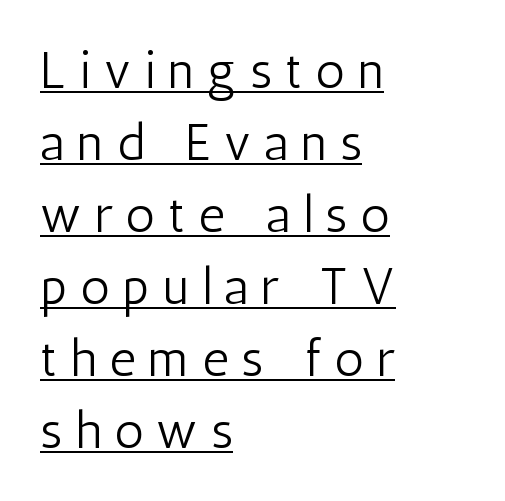
{"serif": "no", "italic": "no", "bold": "no", "weight": "light", "width": "condensed", "stroke_contrast": "low", "x_height": "medium", "monospaced": "no", "underline": "yes", "align": "left", "line_spacing": "normal", "line_spacing_ratio": 1.41, "letter_spacing": "wide", "letter_spacing_em": 0.26, "glyph_px": 51}
